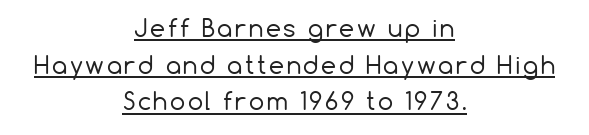
Q: Is the text bold? A: No.
Q: Is the text italic (slanted)? A: No, it is upright.
Q: Is the text underlined? A: Yes.
Q: How is the paragraph aligned? A: Centered.
Q: Is the spacing between lines tight, normal or loose? A: Normal.
